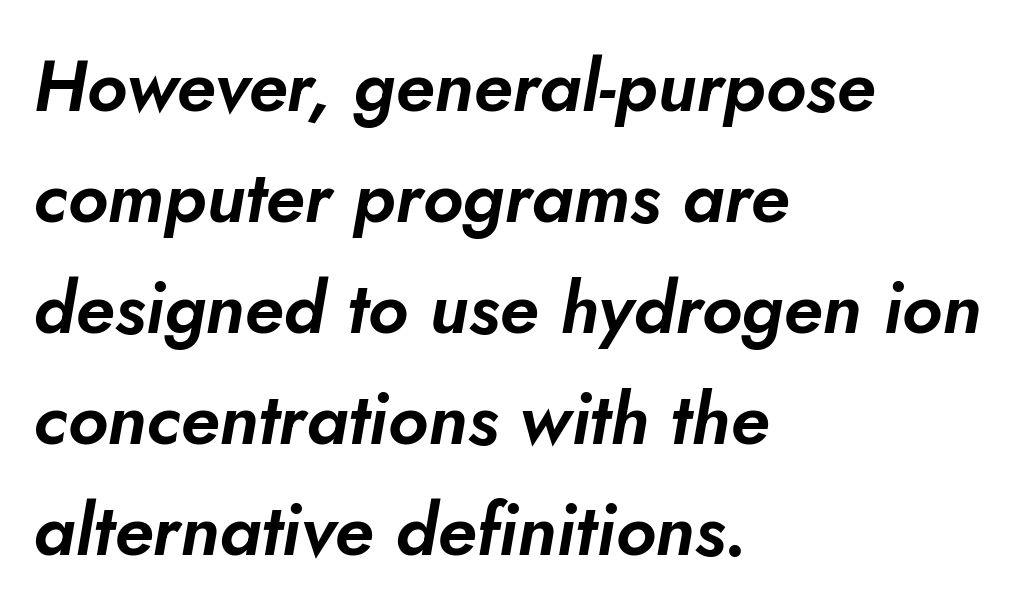
{"italic": "yes", "lean": "right", "slant_degrees": 5, "width": "normal", "stroke_contrast": "low", "x_height": "small", "monospaced": "no", "underline": "no", "align": "left", "line_spacing": "normal", "line_spacing_ratio": 1.54, "letter_spacing": "normal", "letter_spacing_em": 0.0, "glyph_px": 72}
